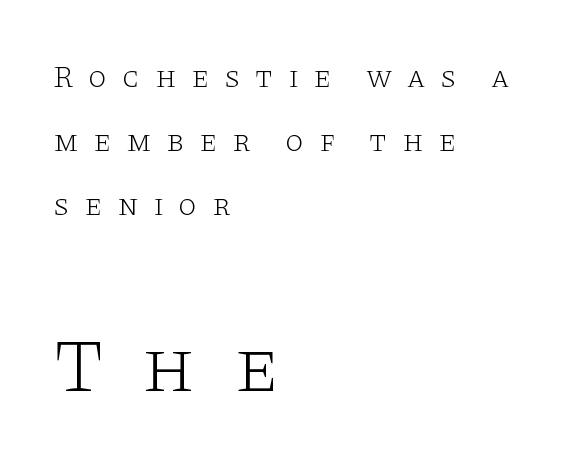
{"serif": "yes", "italic": "no", "bold": "no", "weight": "light", "width": "wide", "stroke_contrast": "low", "x_height": "large", "monospaced": "no", "underline": "no", "align": "left", "line_spacing": "loose", "line_spacing_ratio": 2.14, "letter_spacing": "wide", "letter_spacing_em": 0.49, "larger_block": "second", "size_ratio": 2.53, "glyph_px": 76}
